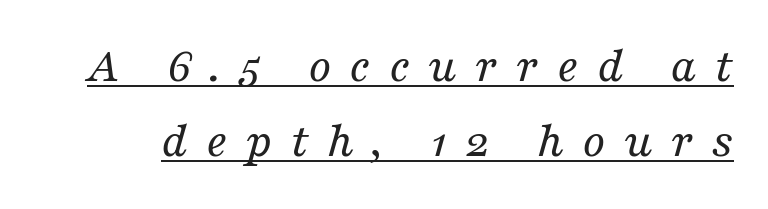
{"serif": "yes", "italic": "yes", "lean": "right", "slant_degrees": 16, "bold": "no", "weight": "regular", "width": "normal", "stroke_contrast": "medium", "x_height": "medium", "monospaced": "no", "underline": "yes", "line_spacing": "normal", "line_spacing_ratio": 1.48, "letter_spacing": "wide", "letter_spacing_em": 0.35, "glyph_px": 51}
